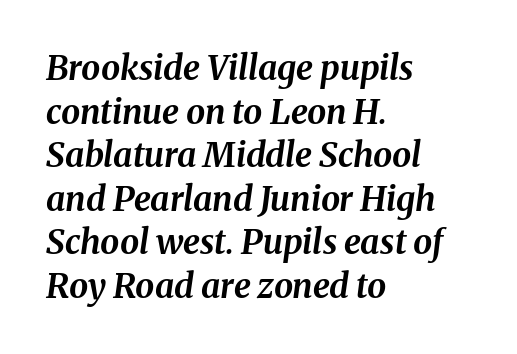
{"italic": "yes", "lean": "right", "slant_degrees": 8, "bold": "yes", "weight": "bold", "width": "normal", "stroke_contrast": "medium", "x_height": "medium", "monospaced": "no", "underline": "no", "align": "left", "line_spacing": "normal", "line_spacing_ratio": 1.28, "letter_spacing": "normal", "letter_spacing_em": 0.0, "glyph_px": 34}
